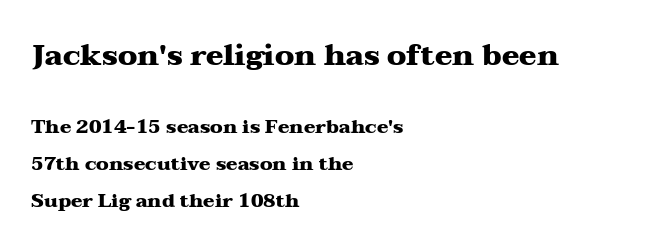
{"serif": "yes", "italic": "no", "bold": "yes", "weight": "heavy", "width": "wide", "stroke_contrast": "medium", "x_height": "medium", "monospaced": "no", "underline": "no", "align": "left", "line_spacing": "loose", "line_spacing_ratio": 1.93, "letter_spacing": "normal", "letter_spacing_em": 0.0, "larger_block": "first", "size_ratio": 1.53, "glyph_px": 29}
